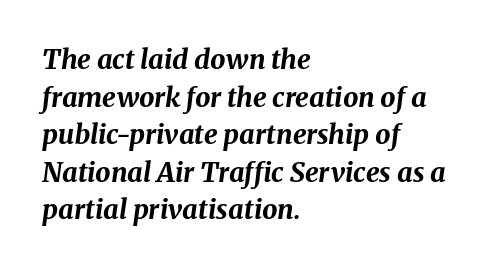
The image shows 27 px bold type, italic (leaning right); set left-aligned, normal line spacing (1.39x), normal letter spacing, not underlined.
